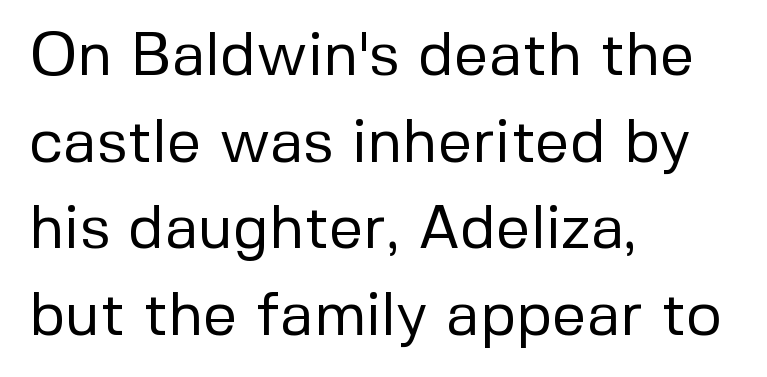
The image shows 61 px regular-weight sans-serif type, upright; set left-aligned, normal line spacing (1.42x), normal letter spacing, not underlined; low stroke contrast and a medium x-height.
